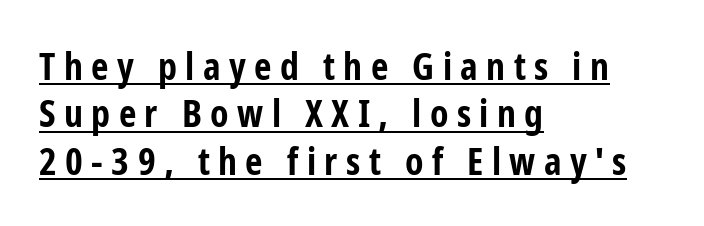
{"serif": "no", "italic": "no", "bold": "yes", "weight": "bold", "width": "condensed", "stroke_contrast": "low", "x_height": "medium", "monospaced": "no", "underline": "yes", "align": "left", "line_spacing": "normal", "line_spacing_ratio": 1.25, "letter_spacing": "wide", "letter_spacing_em": 0.22, "glyph_px": 38}
